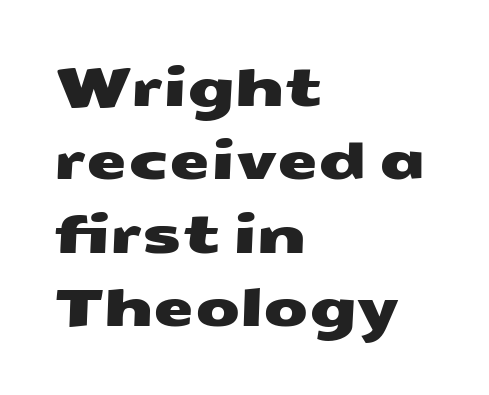
{"serif": "no", "width": "wide", "stroke_contrast": "medium", "x_height": "medium", "monospaced": "no", "underline": "no", "align": "left", "line_spacing": "normal", "line_spacing_ratio": 1.41, "letter_spacing": "normal", "letter_spacing_em": 0.0, "glyph_px": 52}
